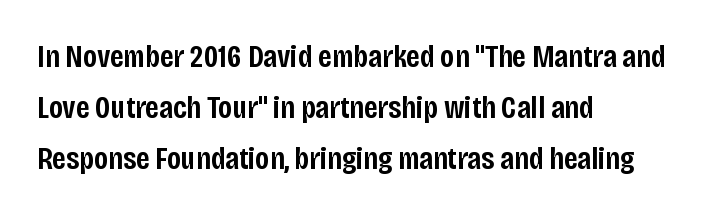
{"serif": "no", "italic": "no", "bold": "semi", "weight": "semibold", "width": "condensed", "stroke_contrast": "low", "x_height": "large", "monospaced": "no", "underline": "no", "align": "left", "line_spacing": "normal", "line_spacing_ratio": 1.59, "letter_spacing": "normal", "letter_spacing_em": 0.0, "glyph_px": 32}
